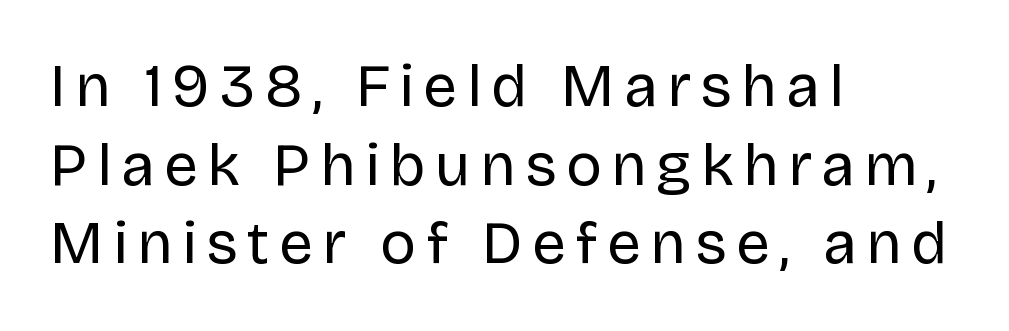
The face used here is proportionally spaced, like ordinary book or web type. Stems here are at most as thick as an everyday book face. Typographically, this falls in the sans-serif category. Ordinary non-slanted type is in use. The rendering anchors every line to the left-hand side. The strip under each line holds only bare page.
